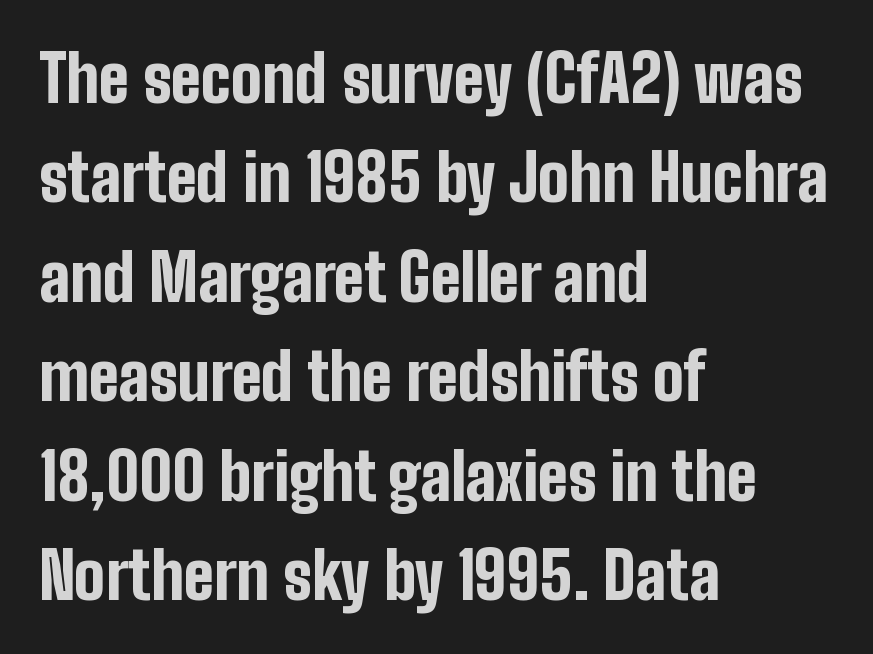
{"serif": "no", "italic": "no", "bold": "yes", "weight": "bold", "width": "condensed", "stroke_contrast": "low", "x_height": "medium", "monospaced": "no", "underline": "no", "align": "left", "line_spacing": "normal", "line_spacing_ratio": 1.53, "letter_spacing": "normal", "letter_spacing_em": 0.0, "glyph_px": 65}
